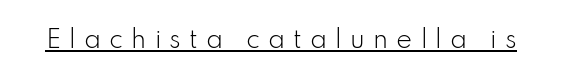
Q: Is the text bold? A: No.
Q: Is the text italic (slanted)? A: No, it is upright.
Q: Is the text underlined? A: Yes.
Q: Is the spacing between letters normal or unusually wide? A: Unusually wide.
